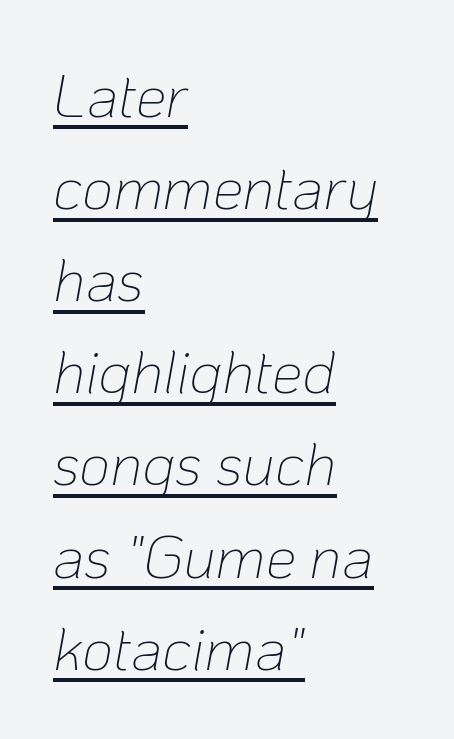
The image shows 61 px thin type, italic (leaning right); set left-aligned, normal line spacing (1.51x), normal letter spacing, underlined; low stroke contrast and a medium x-height.
